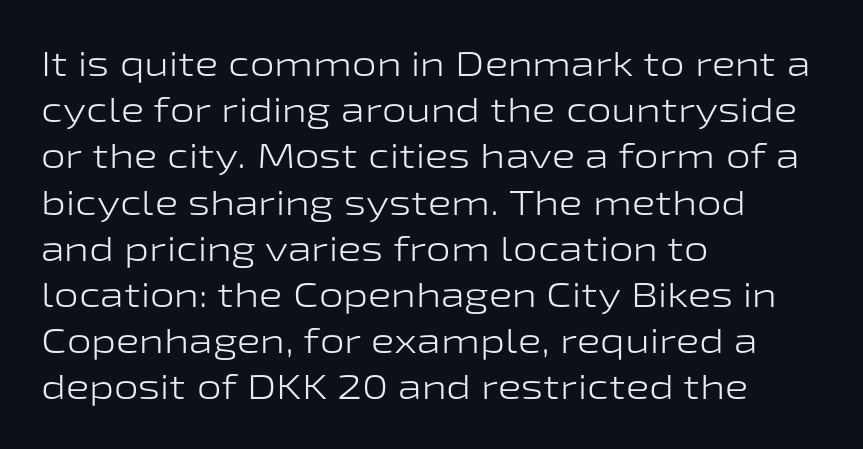
I'd call this a sans setting — the letters go barefoot. The letters advance in unequal steps, a hallmark of proportional type. No word sits above an underline. The lettering stays uniformly vertical, giving the passage a roman look.
